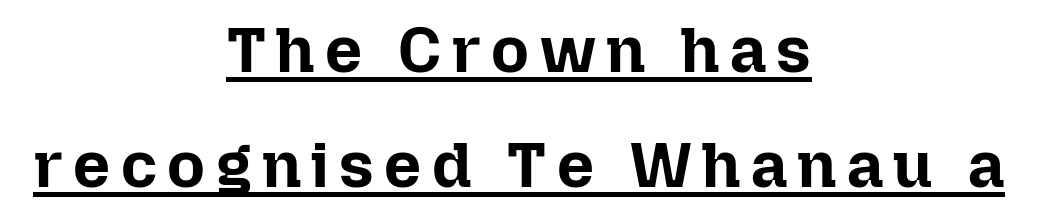
The image shows 65 px bold type, upright; set centered, line spacing 1.77x, underlined; low stroke contrast and a medium x-height.
